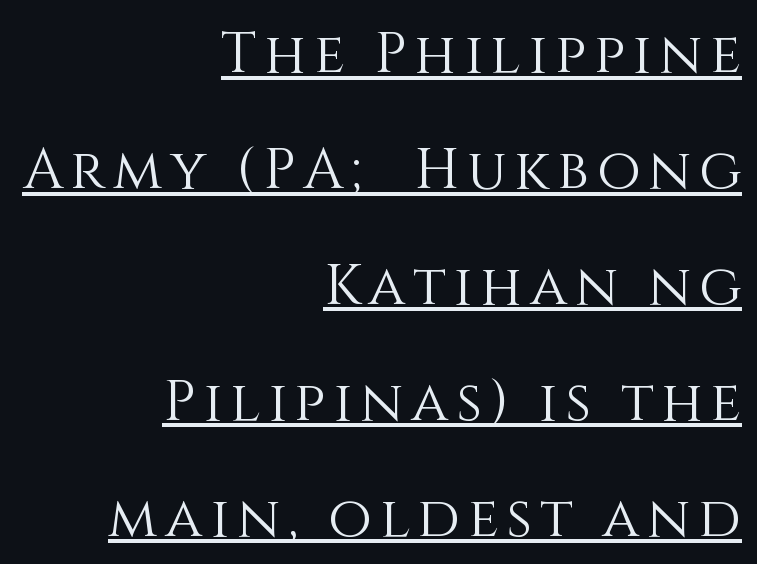
The line-height multiplier appears high, well above default. A typographer would call this underscored text. No extra ink here — the face is not bold. The lines in this sample share a right terminus and differ only in where they begin. Italic? Not at all — the glyphs are vertical.
